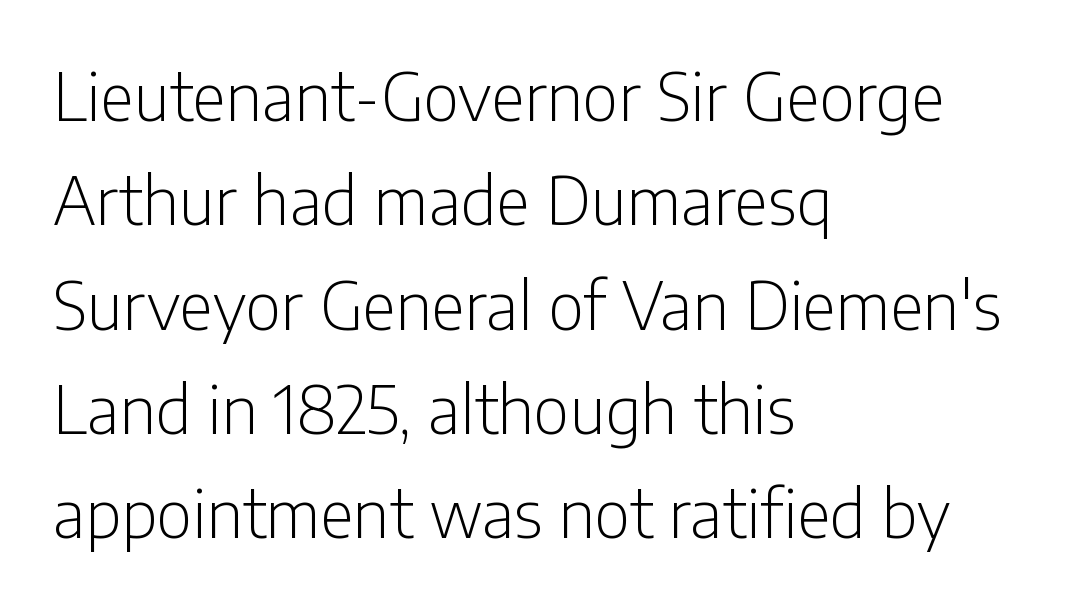
Q: Is the text bold? A: No.
Q: Is the text italic (slanted)? A: No, it is upright.
Q: Is the typeface a serif or a sans-serif typeface? A: Sans-serif.
Q: Is the text underlined? A: No.
Q: How is the paragraph aligned? A: Left-aligned.
Q: Is the spacing between letters normal or unusually wide? A: Normal.
Q: Is the spacing between lines tight, normal or loose? A: Normal.
Q: Width (condensed, normal, or wide)? A: Condensed.
Q: Stroke contrast? A: Low.
Q: x-height? A: Medium.
Q: Monospaced? A: No.
